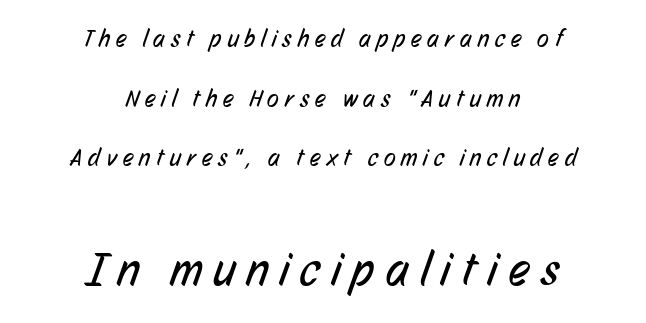
The image shows 47 px regular-weight, condensed sans-serif type; set centered, loose line spacing (2.48x), unusually wide letter spacing (+0.25 em), not underlined; the second (bottom) block is 1.96x larger; low stroke contrast and a medium x-height.
